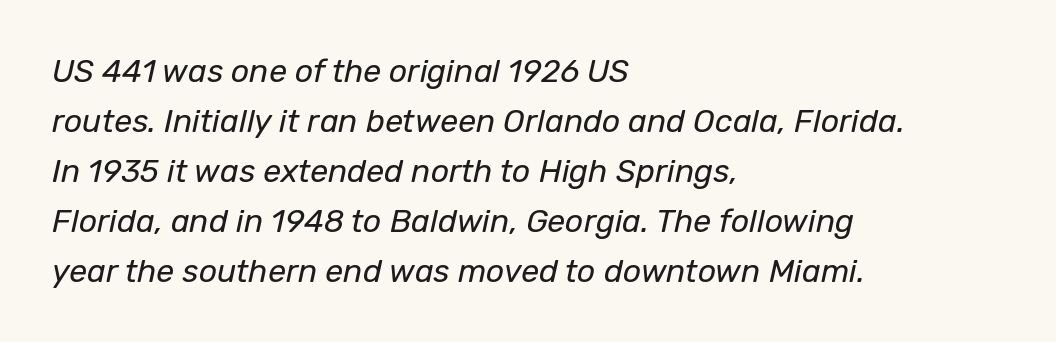
The image shows 32 px regular-weight type, italic (leaning right); set left-aligned, normal line spacing (1.56x), normal letter spacing, not underlined; low stroke contrast and a medium x-height.
